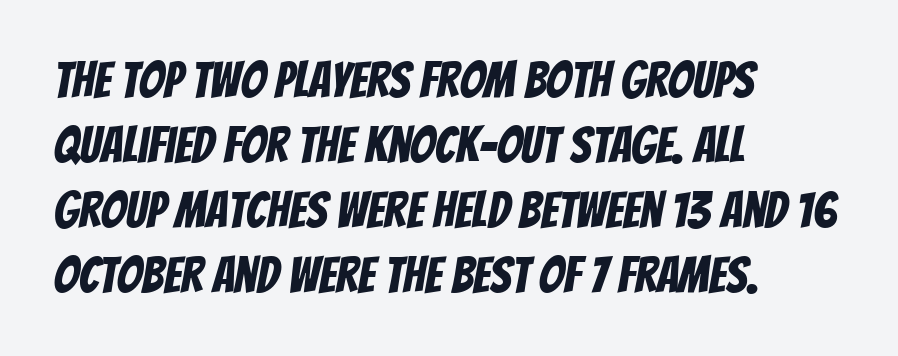
{"serif": "no", "width": "condensed", "stroke_contrast": "low", "x_height": "large", "monospaced": "no", "underline": "no", "align": "left", "line_spacing": "normal", "line_spacing_ratio": 1.3, "letter_spacing": "normal", "letter_spacing_em": 0.0, "glyph_px": 50}
